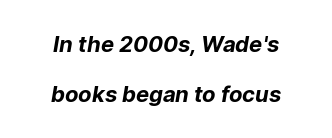
Q: Is the text bold? A: Yes.
Q: Is the text underlined? A: No.
Q: How is the paragraph aligned? A: Centered.
Q: Is the spacing between letters normal or unusually wide? A: Normal.
Q: Is the spacing between lines tight, normal or loose? A: Loose.
